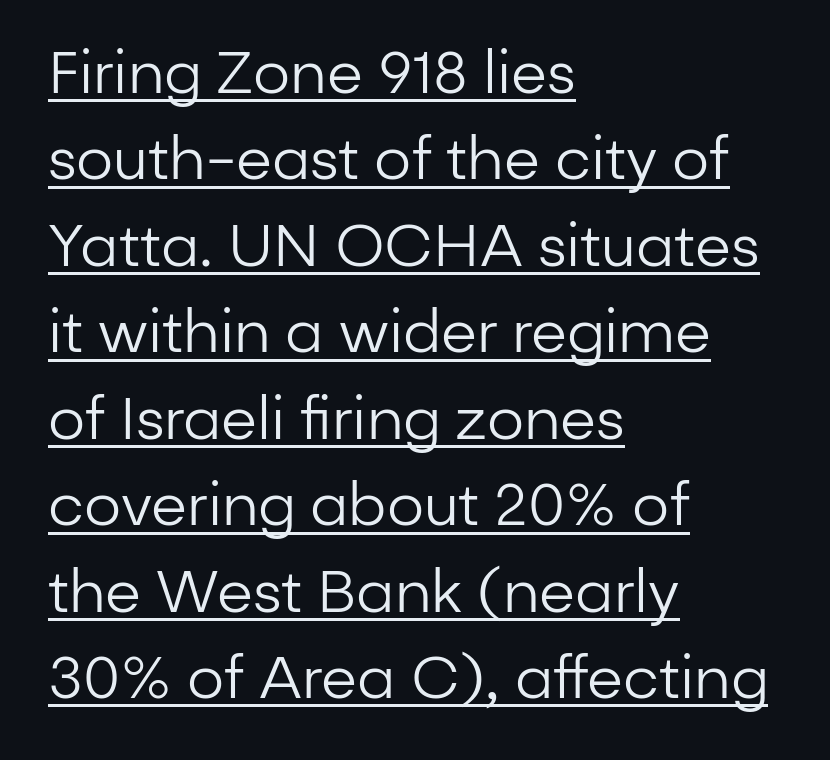
Q: Is the text bold? A: No.
Q: Is the text italic (slanted)? A: No, it is upright.
Q: Is the typeface a serif or a sans-serif typeface? A: Sans-serif.
Q: Is the text underlined? A: Yes.
Q: How is the paragraph aligned? A: Left-aligned.
Q: Is the spacing between letters normal or unusually wide? A: Normal.
Q: Is the spacing between lines tight, normal or loose? A: Normal.
Q: Width (condensed, normal, or wide)? A: Normal.
Q: Stroke contrast? A: Low.
Q: x-height? A: Medium.
Q: Monospaced? A: No.
